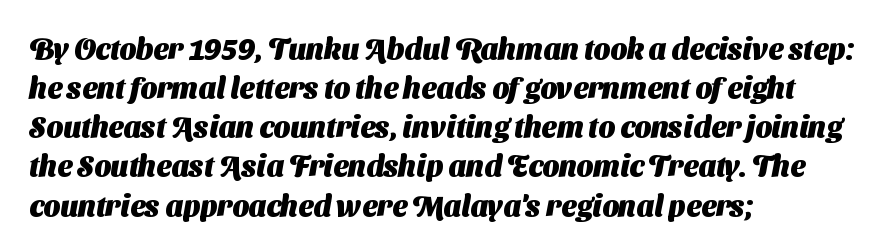
{"serif": "no", "bold": "yes", "weight": "heavy", "width": "normal", "stroke_contrast": "medium", "x_height": "medium", "monospaced": "no", "underline": "no", "align": "left", "line_spacing": "normal", "line_spacing_ratio": 1.35, "letter_spacing": "normal", "letter_spacing_em": 0.0, "glyph_px": 29}
